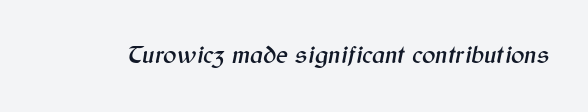
What stands out about the letter spacing? Nothing — it is the standard amount. It's the slanting kind of type. Glance below the letters and you will spot only blank space.
